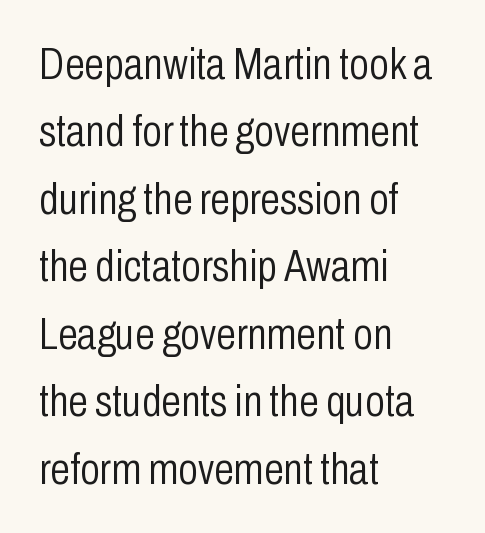
{"serif": "no", "italic": "no", "bold": "no", "weight": "light", "width": "condensed", "stroke_contrast": "low", "x_height": "medium", "monospaced": "no", "underline": "no", "align": "left", "line_spacing": "normal", "line_spacing_ratio": 1.5, "letter_spacing": "normal", "letter_spacing_em": 0.0, "glyph_px": 45}
